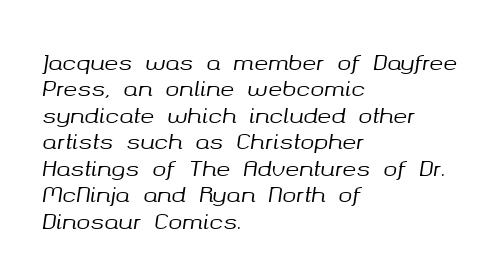
Teacher's note: observe the even left margin — that is flush-left alignment. Normally led — the rows are evenly, conventionally spaced. These lines keep a tight, regular rhythm from letter to letter. The passage shown leans; its letterforms are oblique. Quick note: underline off.
